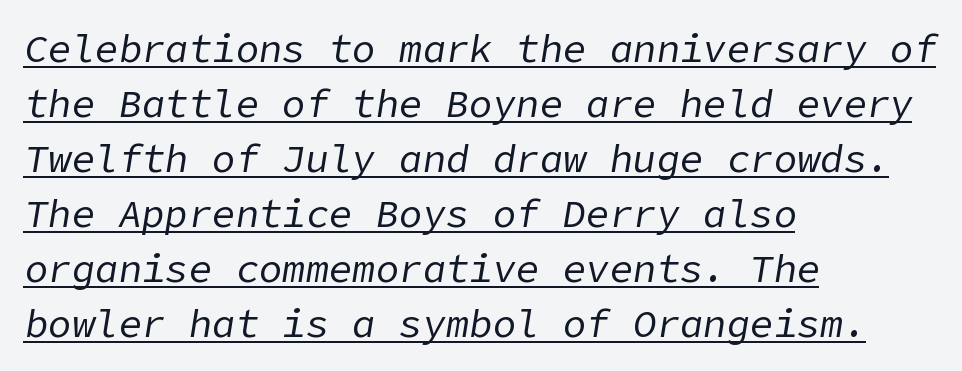
Q: Is the text bold? A: No.
Q: Is the text italic (slanted)? A: Yes, it leans right by about 9 degrees.
Q: Is the text underlined? A: Yes.
Q: How is the paragraph aligned? A: Left-aligned.
Q: Is the spacing between letters normal or unusually wide? A: Normal.
Q: Is the spacing between lines tight, normal or loose? A: Normal.
Q: Width (condensed, normal, or wide)? A: Normal.
Q: Stroke contrast? A: Low.
Q: x-height? A: Medium.
